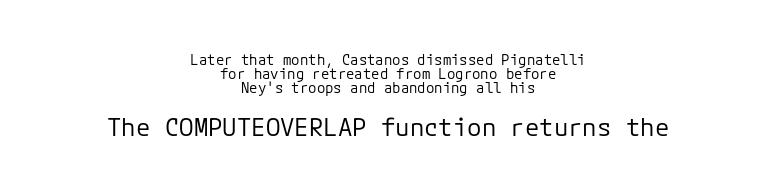
Q: Is the text bold? A: No.
Q: Is the text italic (slanted)? A: No, it is upright.
Q: Is the text underlined? A: No.
Q: How is the paragraph aligned? A: Centered.
Q: Is the spacing between letters normal or unusually wide? A: Normal.
Q: Is the spacing between lines tight, normal or loose? A: Tight.
Q: Which block of text is set in a larger size, the first (top) or the second (bottom)? A: The second (bottom) one.
